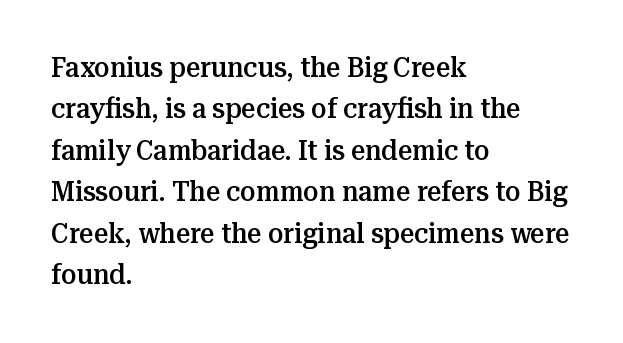
Varying glyph widths throughout — classic text-font behaviour. Casual observation: everything's shoved over to the left. Weight: semibold (demi). Descender tails drop into unmarked territory.
